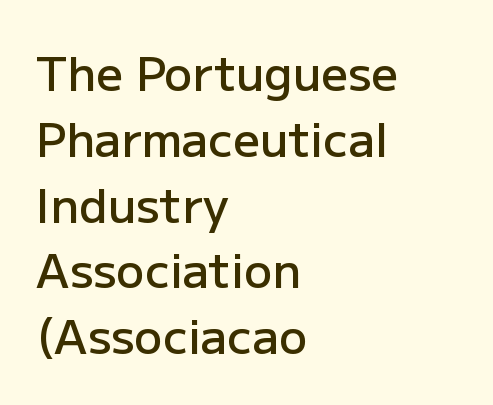
Q: Is the text bold? A: Semi-bold.
Q: Is the text italic (slanted)? A: No, it is upright.
Q: Is the typeface a serif or a sans-serif typeface? A: Sans-serif.
Q: Is the text underlined? A: No.
Q: How is the paragraph aligned? A: Left-aligned.
Q: Is the spacing between letters normal or unusually wide? A: Normal.
Q: Is the spacing between lines tight, normal or loose? A: Normal.
Q: Width (condensed, normal, or wide)? A: Normal.
Q: Stroke contrast? A: Low.
Q: x-height? A: Medium.
Q: Monospaced? A: No.
